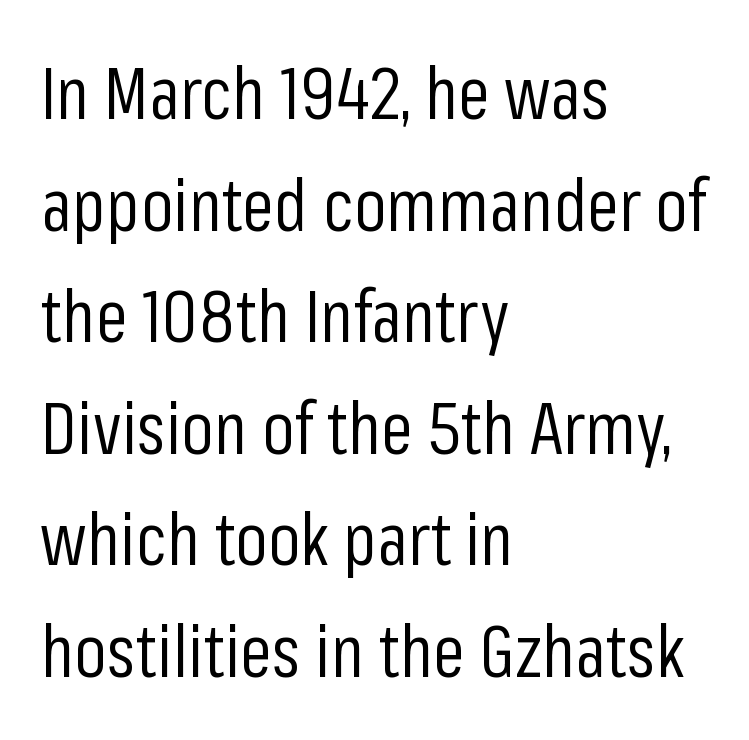
Q: Is the text bold? A: No.
Q: Is the text italic (slanted)? A: No, it is upright.
Q: Is the typeface a serif or a sans-serif typeface? A: Sans-serif.
Q: Is the text underlined? A: No.
Q: How is the paragraph aligned? A: Left-aligned.
Q: Is the spacing between letters normal or unusually wide? A: Normal.
Q: Is the spacing between lines tight, normal or loose? A: Normal.
Q: Width (condensed, normal, or wide)? A: Condensed.
Q: Stroke contrast? A: Low.
Q: x-height? A: Medium.
Q: Monospaced? A: No.
